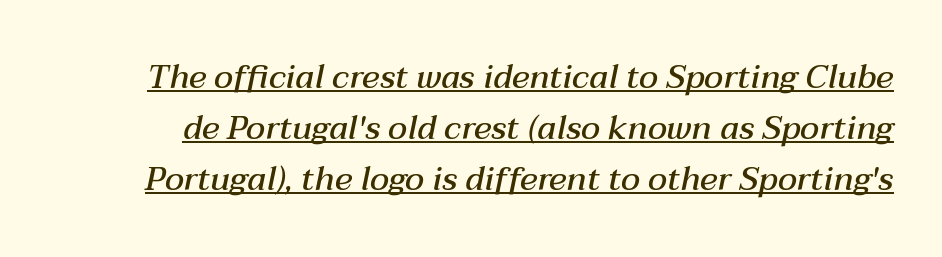
Every word sits above its own underline. The letters advance in unequal steps, a hallmark of proportional type. Words appear dense and cohesive because spacing is normal. In terms of weight, the rendering is demibold, just under bold. Leading: standard. Observe the lean: these are italic letterforms.
